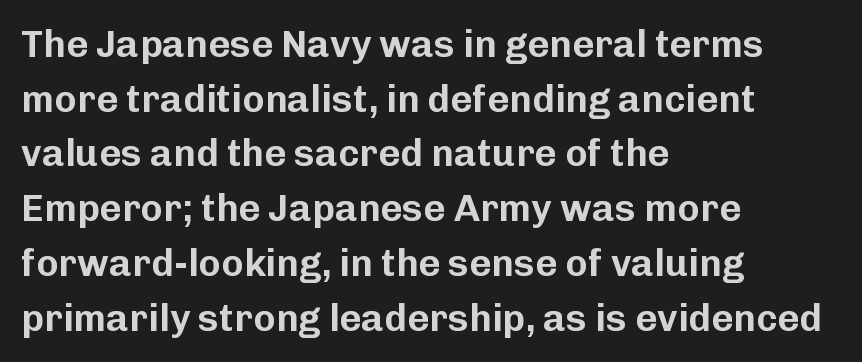
Tracking value appears to be zero — textbook default spacing. Think of a printed novel: that variable character pitch is what you see here. Descenders hang freely into open space. Upright lettering throughout. What's the leading like? Ordinary, nothing unusual. The paragraph shown leans on its left margin.
